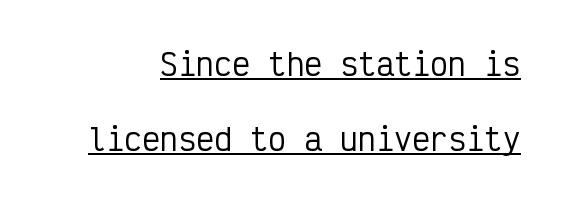
Is there any slant? The stems are plumb. Is there an underline? Yes — a line sits under the letters. The face used here is a sans, in the tradition of grotesques and geometrics. Note the uniform advance width — an 'i' takes as much space as an 'm'.
